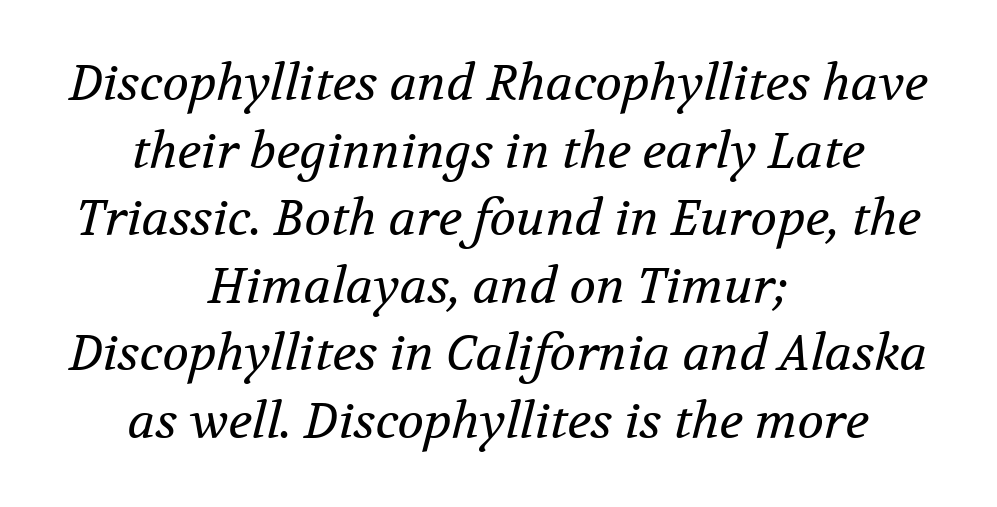
{"serif": "yes", "italic": "yes", "lean": "right", "slant_degrees": 12, "bold": "no", "weight": "regular", "width": "normal", "stroke_contrast": "medium", "x_height": "medium", "monospaced": "no", "underline": "no", "align": "center", "line_spacing": "normal", "line_spacing_ratio": 1.38, "letter_spacing": "normal", "letter_spacing_em": 0.0, "glyph_px": 49}
